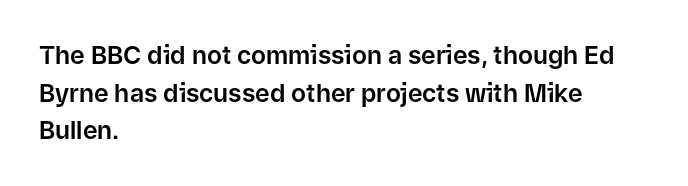
Q: Is the text italic (slanted)? A: No, it is upright.
Q: Is the text underlined? A: No.
Q: How is the paragraph aligned? A: Left-aligned.
Q: Is the spacing between letters normal or unusually wide? A: Normal.
Q: Is the spacing between lines tight, normal or loose? A: Normal.
